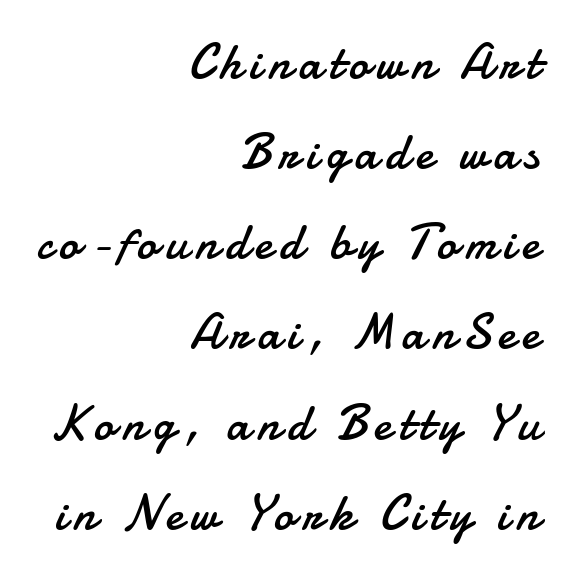
Q: Is the text bold? A: No.
Q: Is the text italic (slanted)? A: Yes.
Q: Is the typeface a serif or a sans-serif typeface? A: Sans-serif.
Q: Is the text underlined? A: No.
Q: How is the paragraph aligned? A: Right-aligned.
Q: Width (condensed, normal, or wide)? A: Normal.
Q: Stroke contrast? A: Low.
Q: x-height? A: Small.
Q: Monospaced? A: No.
